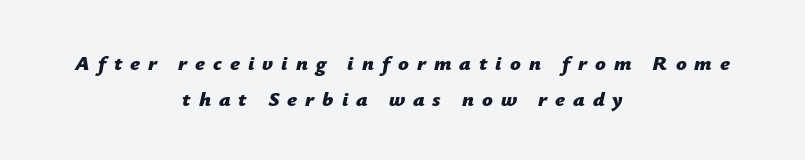
{"italic": "yes", "lean": "right", "slant_degrees": 12, "bold": "yes", "underline": "no", "align": "center", "line_spacing_ratio": 1.71, "letter_spacing": "wide", "letter_spacing_em": 0.38, "glyph_px": 21}
